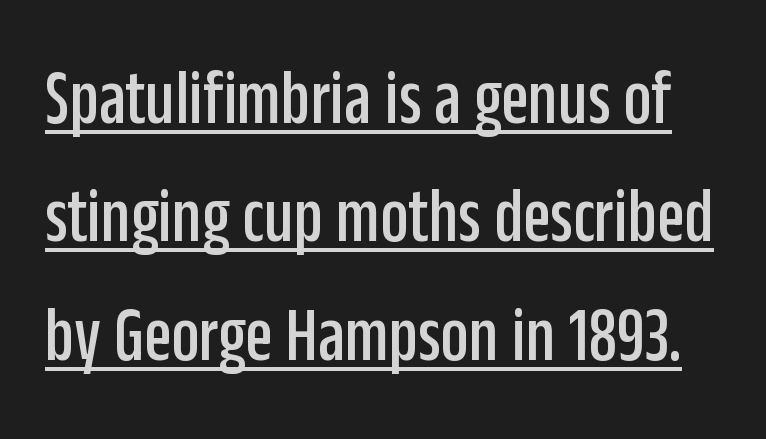
Q: Is the text italic (slanted)? A: No, it is upright.
Q: Is the typeface a serif or a sans-serif typeface? A: Sans-serif.
Q: Is the text underlined? A: Yes.
Q: Is the spacing between letters normal or unusually wide? A: Normal.
Q: Is the spacing between lines tight, normal or loose? A: Normal.
Q: Width (condensed, normal, or wide)? A: Condensed.
Q: Stroke contrast? A: Low.
Q: x-height? A: Large.
Q: Monospaced? A: No.
